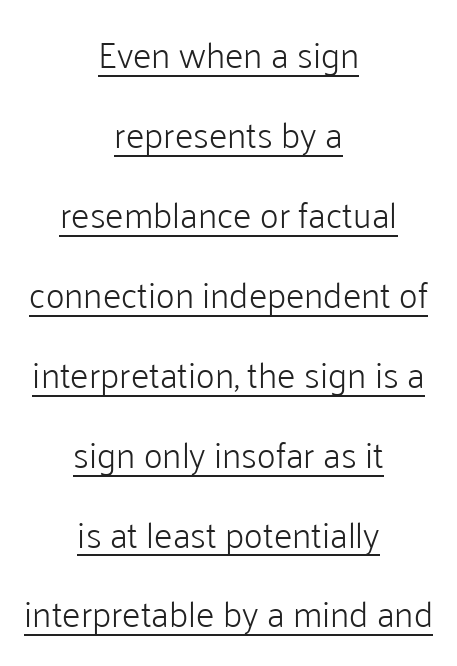
Posture: upright roman. Varying glyph widths throughout — classic text-font behaviour. Is there much room between lines? Yes — plenty of vertical air separates them. Observe the ordinary spacing: letters are neighbours, not strangers. Beneath each row of characters lies a ruled line. Short and long lines alike share a common midpoint.
